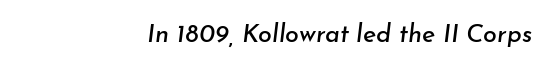
The image shows 25 px text type, italic (leaning right); set normal letter spacing, not underlined.
